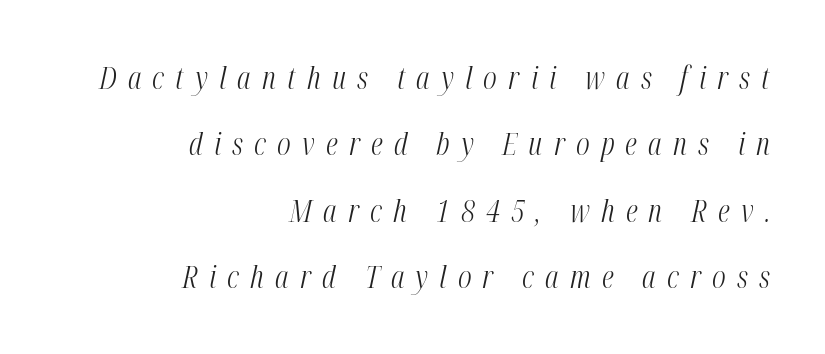
Descenders are the only things crossing below the line. Airy leading. The typesetting does not lean heavy: it is not bold. The whole block is typeset with a tilt.
